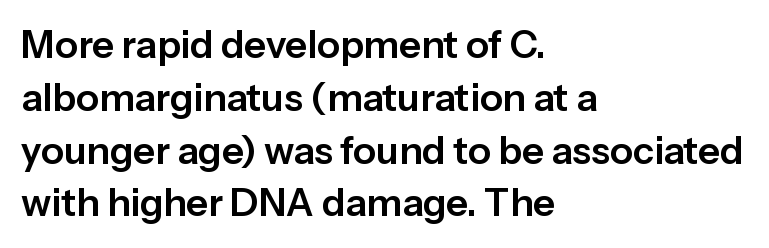
Q: Is the text italic (slanted)? A: No, it is upright.
Q: Is the typeface a serif or a sans-serif typeface? A: Sans-serif.
Q: Is the text underlined? A: No.
Q: How is the paragraph aligned? A: Left-aligned.
Q: Is the spacing between letters normal or unusually wide? A: Normal.
Q: Is the spacing between lines tight, normal or loose? A: Normal.
Q: Width (condensed, normal, or wide)? A: Normal.
Q: Stroke contrast? A: Low.
Q: x-height? A: Medium.
Q: Monospaced? A: No.
